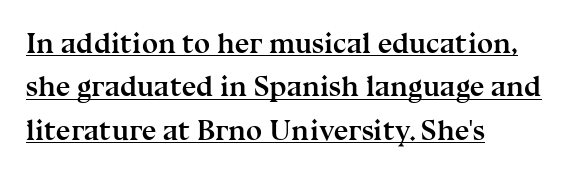
The image shows 29 px semibold serif type, upright; set left-aligned, normal line spacing (1.5x), normal letter spacing, underlined; medium stroke contrast and a medium x-height.
